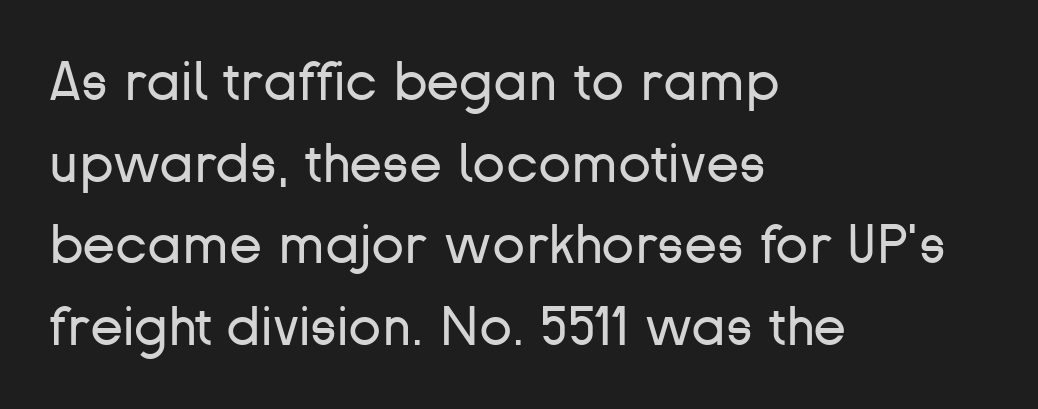
Typeset ragged right — the left edge is the straight one. What stands out about the letter spacing? Nothing — it is the standard amount. Grotesque or geometric, the face here clearly has no serifs. Think of a printed novel: that variable character pitch is what you see here. The line-height multiplier appears to be the usual default.
